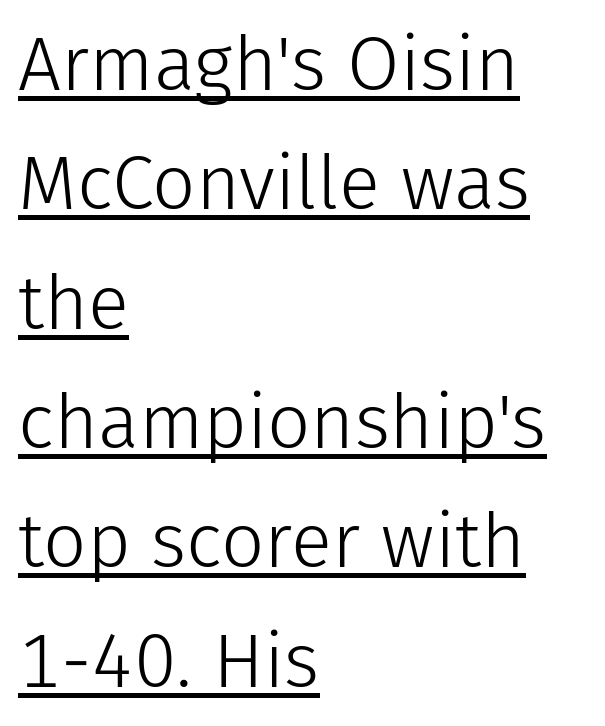
The image shows 76 px light sans-serif type, upright; set left-aligned, normal line spacing (1.57x), normal letter spacing, underlined; low stroke contrast and a medium x-height.
